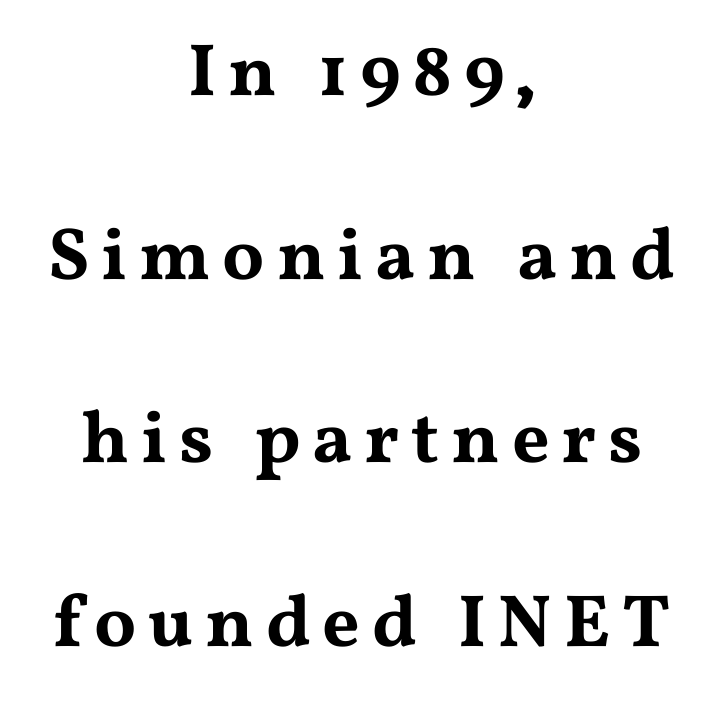
The typesetter chose a symmetrical, centered arrangement here. This sample has the flowing, uneven cadence of proportional lettering. Descenders hang freely into open space. These lines are composed in type with serifs. Posture: vertical.
